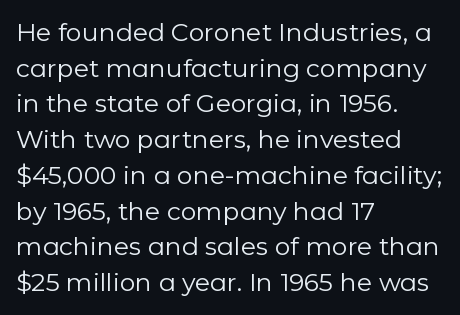
No word sits above an underline. These lines stack with their left ends in a neat column. The line-height multiplier appears to be the usual default. Ordinary non-slanted type is in use. Students, note that the glyphs here touch the page at normal intervals.
